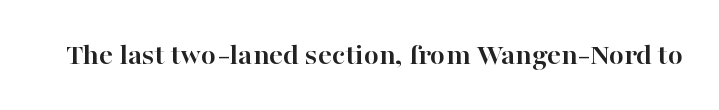
{"serif": "yes", "italic": "no", "bold": "yes", "weight": "semibold", "width": "normal", "stroke_contrast": "high", "x_height": "medium", "monospaced": "no", "underline": "no", "letter_spacing": "normal", "letter_spacing_em": 0.0, "glyph_px": 31}
